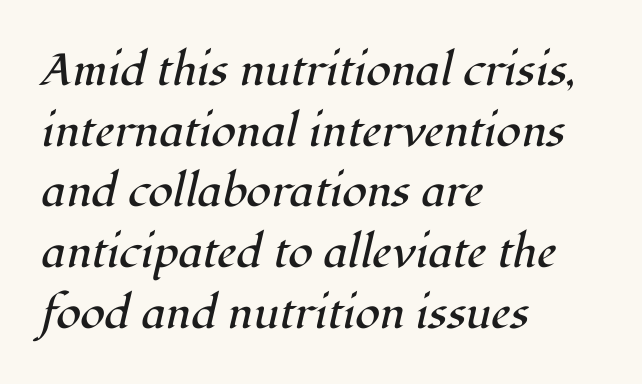
Q: Is the text bold? A: No.
Q: Is the text italic (slanted)? A: Yes, it leans right by about 12 degrees.
Q: Is the typeface a serif or a sans-serif typeface? A: Serif.
Q: Is the text underlined? A: No.
Q: How is the paragraph aligned? A: Left-aligned.
Q: Is the spacing between letters normal or unusually wide? A: Normal.
Q: Is the spacing between lines tight, normal or loose? A: Normal.
Q: Width (condensed, normal, or wide)? A: Normal.
Q: Stroke contrast? A: High.
Q: x-height? A: Medium.
Q: Monospaced? A: No.
